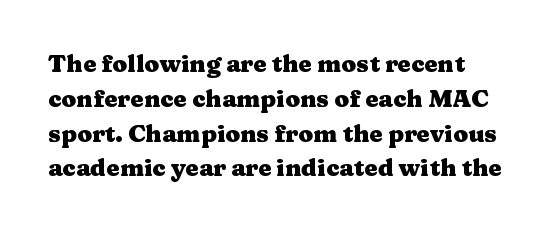
The image shows 24 px bold type, upright; set left-aligned, normal line spacing (1.45x), normal letter spacing, not underlined.
